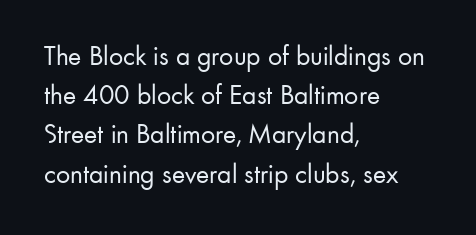
The image shows 28 px regular-weight sans-serif type, upright; set left-aligned, normal line spacing (1.4x), normal letter spacing, not underlined; low stroke contrast and a small x-height.
